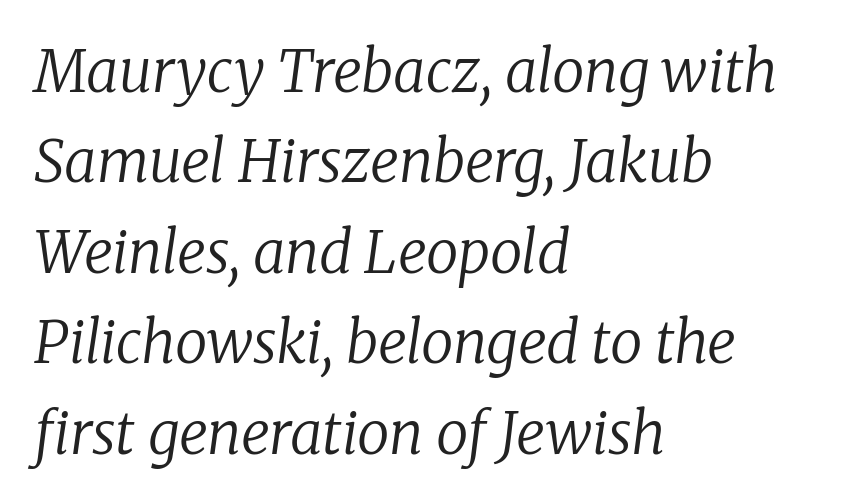
Q: Is the text bold? A: No.
Q: Is the text italic (slanted)? A: Yes, it leans right by about 8 degrees.
Q: Is the typeface a serif or a sans-serif typeface? A: Serif.
Q: Is the text underlined? A: No.
Q: How is the paragraph aligned? A: Left-aligned.
Q: Is the spacing between letters normal or unusually wide? A: Normal.
Q: Is the spacing between lines tight, normal or loose? A: Normal.
Q: Width (condensed, normal, or wide)? A: Normal.
Q: Stroke contrast? A: Low.
Q: x-height? A: Medium.
Q: Monospaced? A: No.
